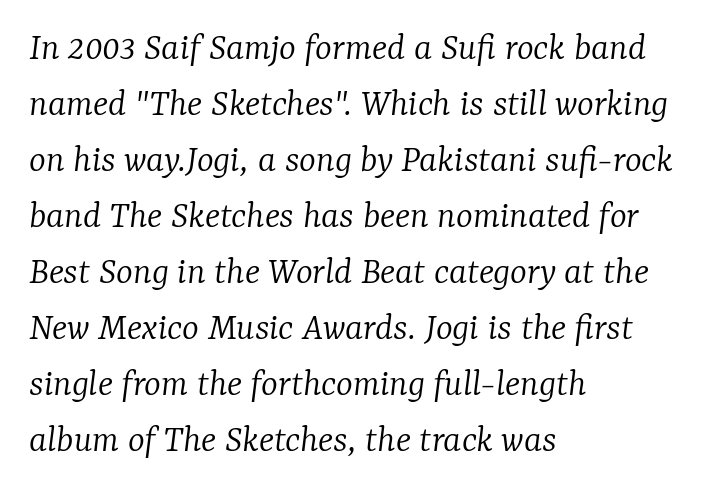
The image shows 40 px light serif type, italic (leaning right); set left-aligned, normal line spacing (1.4x), normal letter spacing, not underlined; low stroke contrast and a medium x-height.
